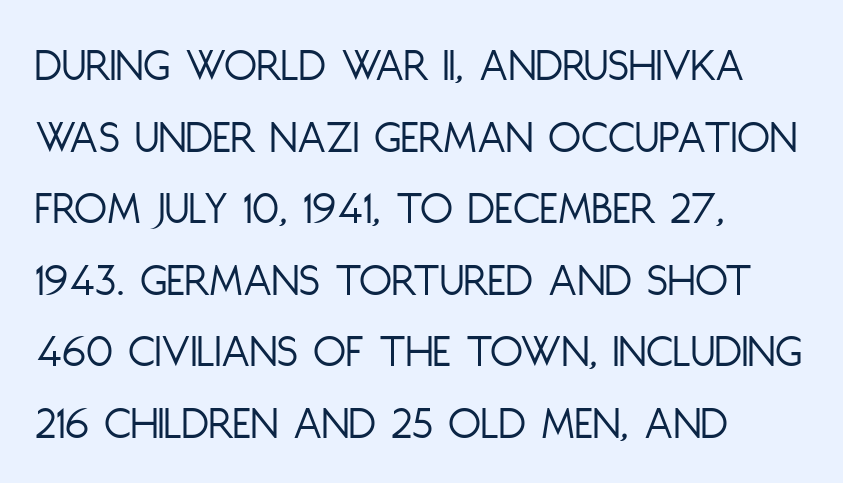
The image shows 48 px light, condensed sans-serif type, upright; set left-aligned, normal line spacing (1.49x), normal letter spacing, not underlined; low stroke contrast and a large x-height.
